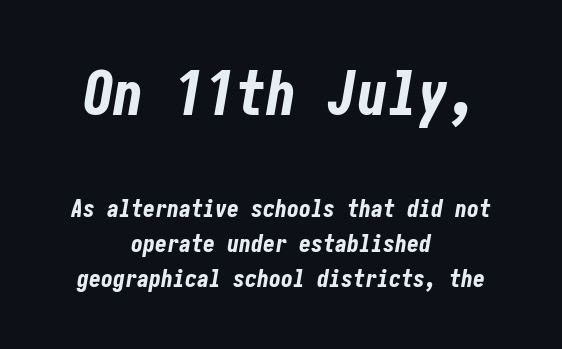
{"italic": "yes", "lean": "right", "slant_degrees": 10, "bold": "yes", "weight": "bold", "width": "condensed", "stroke_contrast": "low", "x_height": "medium", "underline": "no", "align": "center", "line_spacing": "normal", "line_spacing_ratio": 1.46, "letter_spacing": "normal", "letter_spacing_em": 0.0, "larger_block": "first", "size_ratio": 2.54, "glyph_px": 61}
